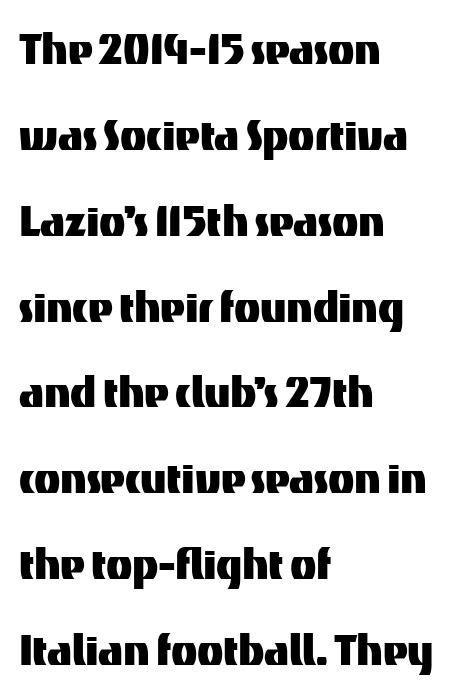
Layout note: lines flush left. Italic: no, the glyphs are upright roman. Tracking value appears to be zero — textbook default spacing. What's the leading like? Ordinary, nothing unusual. Varying glyph widths throughout — classic text-font behaviour. The words here are not underlined.
